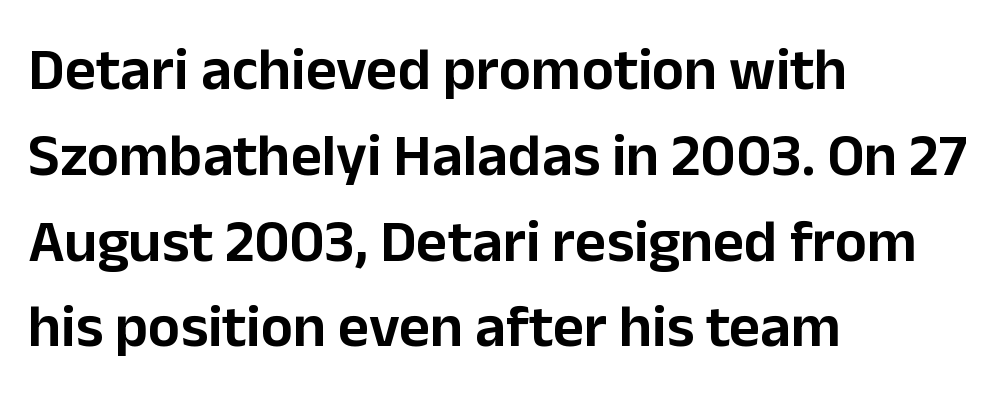
The designer left line spacing at the default. Is the letter spacing exaggerated? No — it looks like the ordinary default. Left-aligned paragraph, ragged on the right. Think of a printed novel: that variable character pitch is what you see here.
